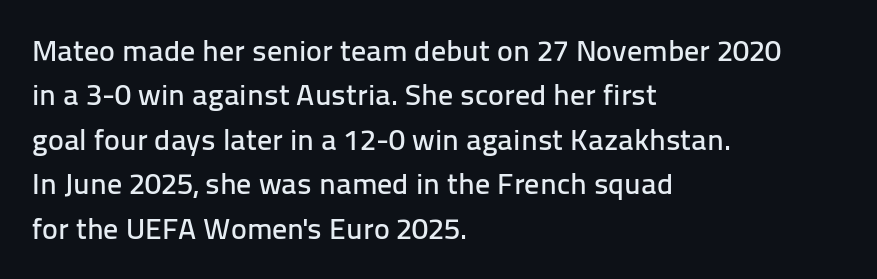
The image shows 30 px sans-serif type, upright; set left-aligned, normal line spacing (1.48x), normal letter spacing, not underlined; low stroke contrast and a medium x-height.
